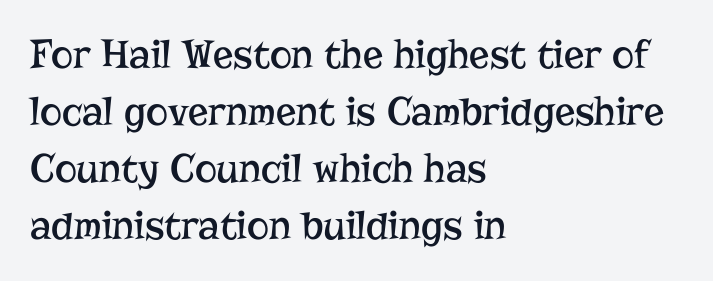
Q: Is the text bold? A: No.
Q: Is the text italic (slanted)? A: No, it is upright.
Q: Is the typeface a serif or a sans-serif typeface? A: Serif.
Q: Is the text underlined? A: No.
Q: How is the paragraph aligned? A: Left-aligned.
Q: Is the spacing between letters normal or unusually wide? A: Normal.
Q: Is the spacing between lines tight, normal or loose? A: Normal.
Q: Width (condensed, normal, or wide)? A: Normal.
Q: Stroke contrast? A: Low.
Q: x-height? A: Medium.
Q: Monospaced? A: No.
